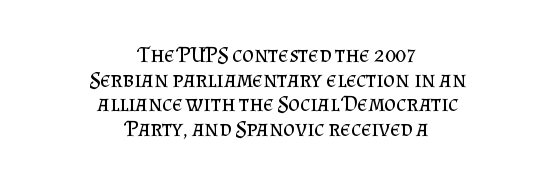
No letter is thick-stroked: the sample isn't bold. Does extra space separate the letters? No, they use regular spacing. The paragraph shown floats in the horizontal middle. Is there any slant? The stems are plumb. Rule under the text: the space is simply empty.
